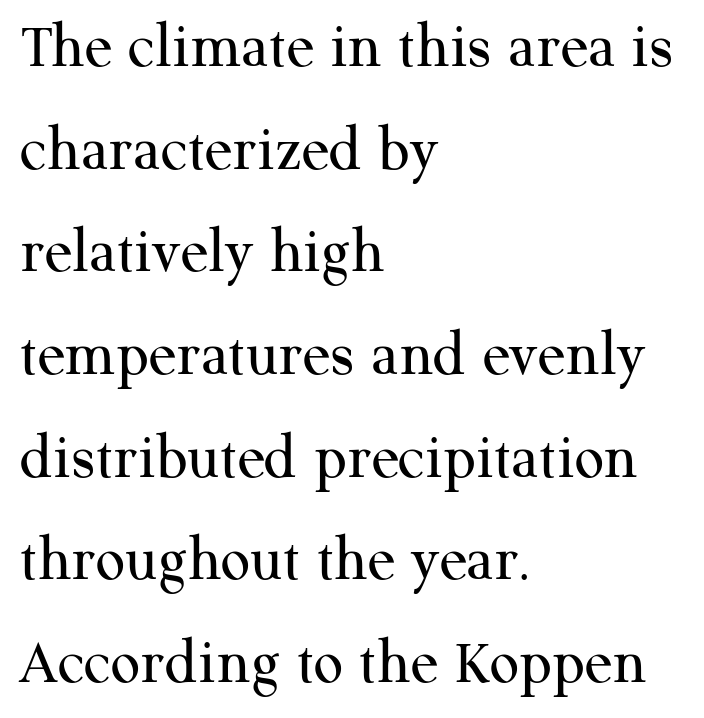
{"serif": "yes", "italic": "no", "bold": "no", "weight": "regular", "width": "normal", "stroke_contrast": "medium", "x_height": "medium", "monospaced": "no", "underline": "no", "align": "left", "line_spacing": "normal", "line_spacing_ratio": 1.58, "letter_spacing": "normal", "letter_spacing_em": 0.0, "glyph_px": 65}
